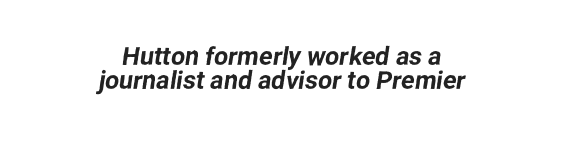
The image shows 25 px text type; set centered, tight line spacing (0.97x), normal letter spacing, not underlined.
